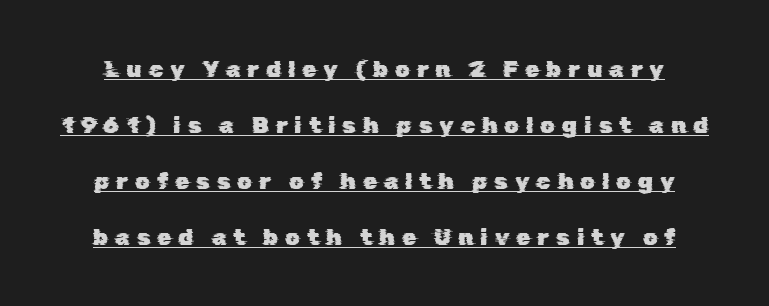
The image shows 23 px text type; set loose line spacing (2.43x), unusually wide letter spacing (+0.3 em), underlined.
